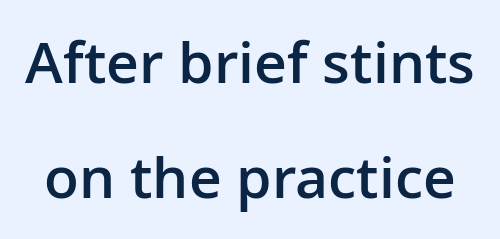
{"serif": "no", "italic": "no", "bold": "semi", "weight": "semibold", "width": "normal", "stroke_contrast": "low", "x_height": "medium", "monospaced": "no", "underline": "no", "line_spacing": "loose", "line_spacing_ratio": 2.01, "letter_spacing": "normal", "letter_spacing_em": 0.0, "glyph_px": 57}
